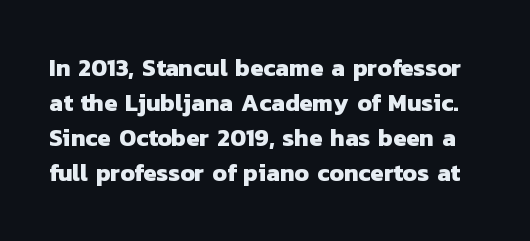
{"bold": "yes", "underline": "no", "line_spacing": "normal", "line_spacing_ratio": 1.46, "letter_spacing": "normal", "letter_spacing_em": 0.0, "glyph_px": 24}
